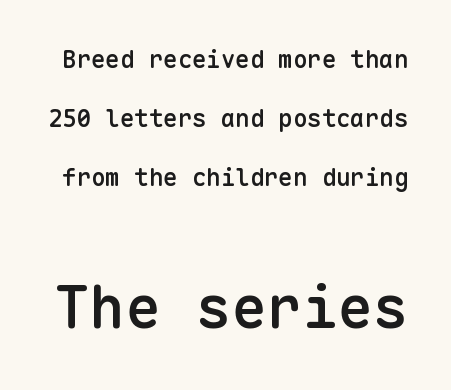
The image shows 59 px semibold sans-serif type, upright, monospaced; set loose line spacing (2.46x), normal letter spacing, not underlined; the second (bottom) block is 2.46x larger; low stroke contrast and a medium x-height.
